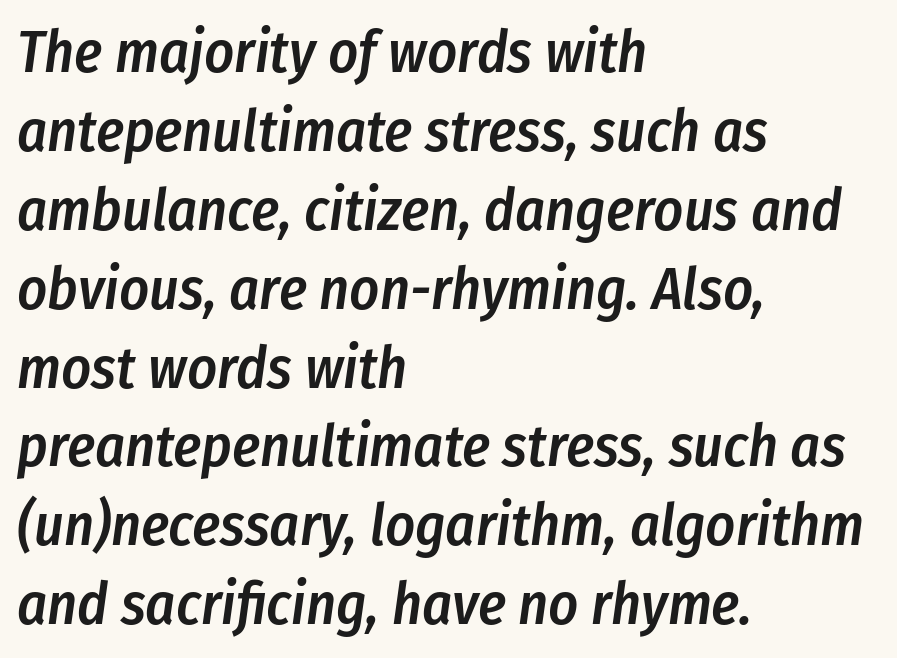
Q: Is the text bold? A: Semi-bold.
Q: Is the text italic (slanted)? A: Yes, it leans right by about 8 degrees.
Q: Is the text underlined? A: No.
Q: How is the paragraph aligned? A: Left-aligned.
Q: Is the spacing between letters normal or unusually wide? A: Normal.
Q: Is the spacing between lines tight, normal or loose? A: Normal.
Q: Width (condensed, normal, or wide)? A: Condensed.
Q: Stroke contrast? A: Low.
Q: x-height? A: Medium.
Q: Monospaced? A: No.
